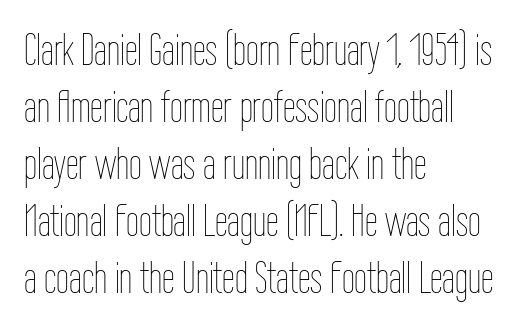
Q: Is the text bold? A: No.
Q: Is the text italic (slanted)? A: No, it is upright.
Q: Is the text underlined? A: No.
Q: How is the paragraph aligned? A: Left-aligned.
Q: Is the spacing between letters normal or unusually wide? A: Normal.
Q: Width (condensed, normal, or wide)? A: Condensed.
Q: Stroke contrast? A: Low.
Q: x-height? A: Medium.
Q: Monospaced? A: No.
